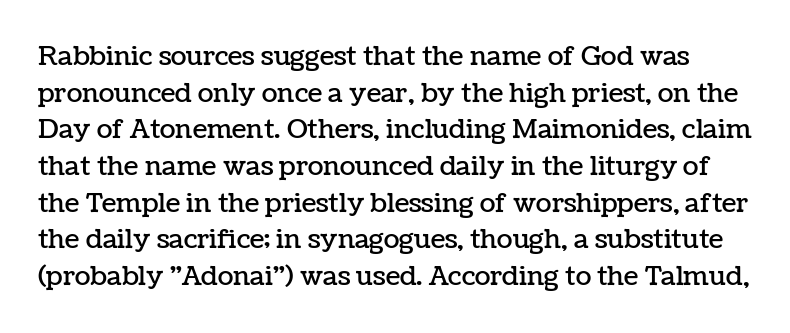
The image shows 26 px text type, upright; set normal line spacing (1.41x), normal letter spacing, not underlined.
